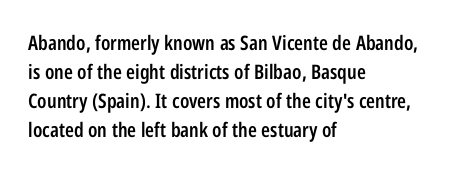
The typography opts for an upright posture over an oblique one. Descenders hang freely into open space. These lines sit exactly where default settings would place them. Stroke thickness is moderately raised; the sample reads as semibold. What stands out about the letter spacing? Nothing — it is the standard amount.
